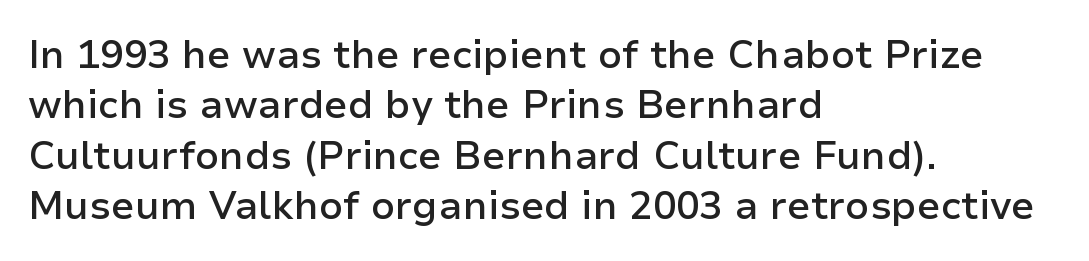
The sample has been set in demibold, a notch under bold. Note: no serifs on the glyphs. The letters advance in unequal steps, a hallmark of proportional type. Underlining? Definitely not there. You could call the tracking neutral — neither tight nor loose. These lines sit exactly where default settings would place them.
